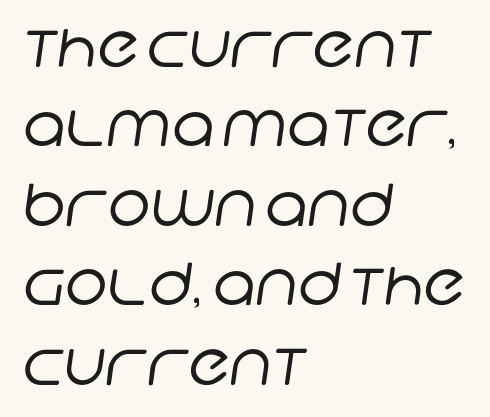
{"serif": "no", "bold": "no", "weight": "regular", "width": "normal", "stroke_contrast": "low", "x_height": "large", "monospaced": "no", "underline": "no", "align": "left", "line_spacing": "normal", "line_spacing_ratio": 1.37, "letter_spacing": "normal", "letter_spacing_em": 0.0, "glyph_px": 58}
